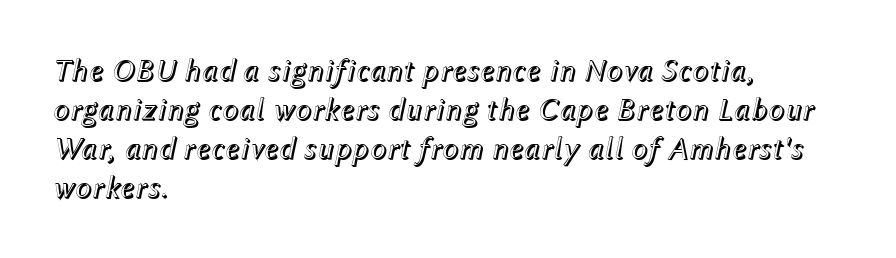
Q: Is the text italic (slanted)? A: Yes, it leans right by about 12 degrees.
Q: Is the text underlined? A: No.
Q: How is the paragraph aligned? A: Left-aligned.
Q: Is the spacing between letters normal or unusually wide? A: Normal.
Q: Is the spacing between lines tight, normal or loose? A: Normal.
Q: Width (condensed, normal, or wide)? A: Normal.
Q: x-height? A: Medium.
Q: Monospaced? A: No.
